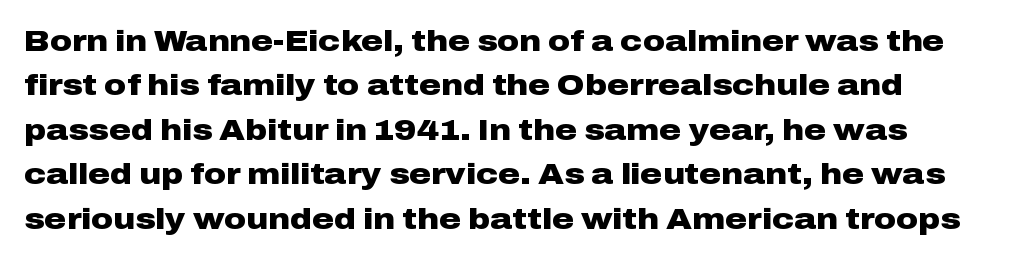
{"serif": "no", "italic": "no", "bold": "yes", "weight": "heavy", "width": "wide", "stroke_contrast": "low", "x_height": "medium", "monospaced": "no", "underline": "no", "line_spacing": "normal", "line_spacing_ratio": 1.48, "letter_spacing": "normal", "letter_spacing_em": 0.0, "glyph_px": 30}
